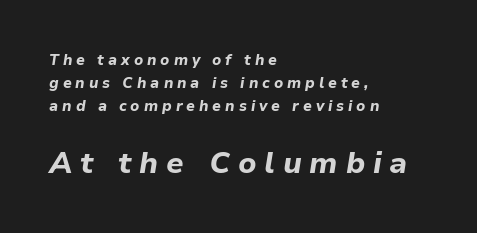
The image shows 30 px bold type, italic (leaning right); set left-aligned, normal line spacing (1.53x), unusually wide letter spacing (+0.26 em), not underlined; the second (bottom) block is 2.0x larger; low stroke contrast and a medium x-height.
